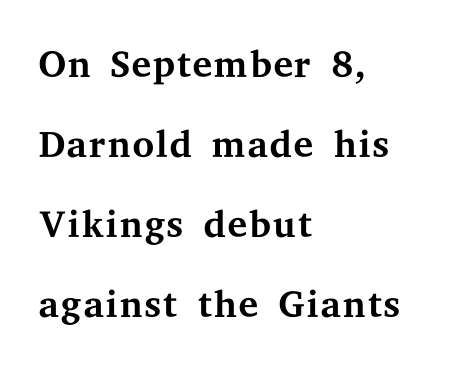
{"serif": "yes", "italic": "no", "bold": "no", "weight": "regular", "width": "wide", "stroke_contrast": "medium", "x_height": "medium", "monospaced": "no", "underline": "no", "align": "left", "line_spacing": "normal", "line_spacing_ratio": 1.43, "letter_spacing": "normal", "letter_spacing_em": 0.0, "glyph_px": 56}
